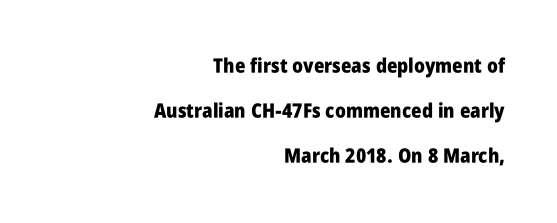
{"italic": "no", "bold": "yes", "underline": "no", "align": "right", "line_spacing": "loose", "line_spacing_ratio": 2.26, "letter_spacing": "normal", "letter_spacing_em": 0.0, "glyph_px": 20}
